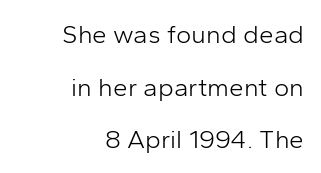
The image shows 26 px text type, upright; set right-aligned, loose line spacing (2.02x), normal letter spacing, not underlined.
